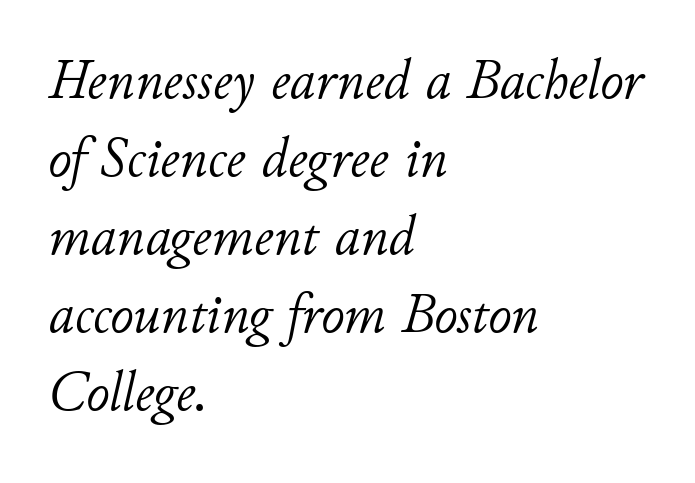
The image shows 57 px light type, italic (leaning right); set left-aligned, normal line spacing (1.37x), normal letter spacing, not underlined; low stroke contrast and a small x-height.
